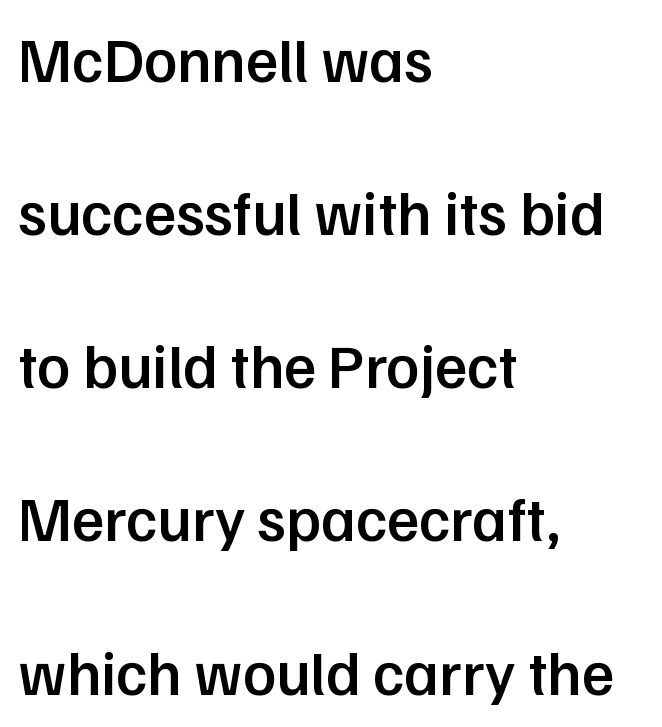
Q: Is the text bold? A: Semi-bold.
Q: Is the text italic (slanted)? A: No, it is upright.
Q: Is the typeface a serif or a sans-serif typeface? A: Sans-serif.
Q: Is the text underlined? A: No.
Q: How is the paragraph aligned? A: Left-aligned.
Q: Is the spacing between letters normal or unusually wide? A: Normal.
Q: Is the spacing between lines tight, normal or loose? A: Loose.
Q: Width (condensed, normal, or wide)? A: Normal.
Q: Stroke contrast? A: Low.
Q: x-height? A: Medium.
Q: Monospaced? A: No.
